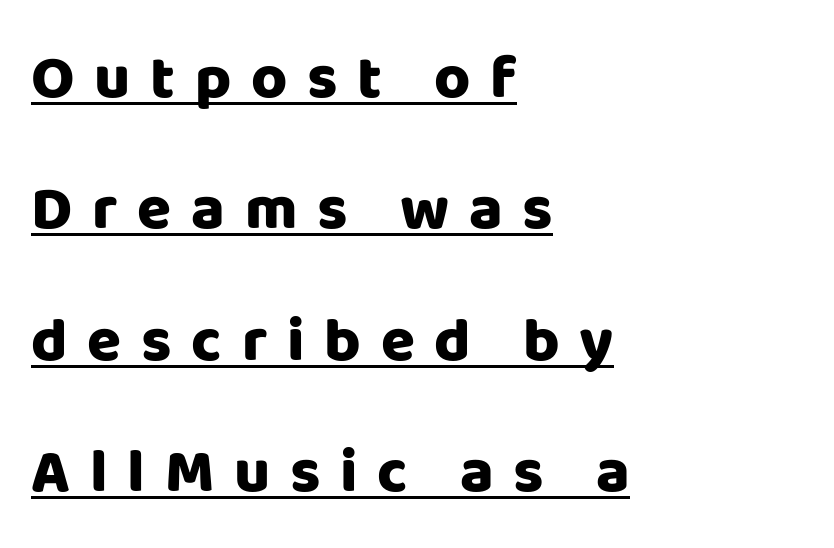
Q: Is the text bold? A: Yes.
Q: Is the text italic (slanted)? A: No, it is upright.
Q: Is the typeface a serif or a sans-serif typeface? A: Sans-serif.
Q: Is the text underlined? A: Yes.
Q: How is the paragraph aligned? A: Left-aligned.
Q: Is the spacing between letters normal or unusually wide? A: Unusually wide.
Q: Is the spacing between lines tight, normal or loose? A: Loose.
Q: Width (condensed, normal, or wide)? A: Normal.
Q: Stroke contrast? A: Low.
Q: x-height? A: Large.
Q: Monospaced? A: No.
